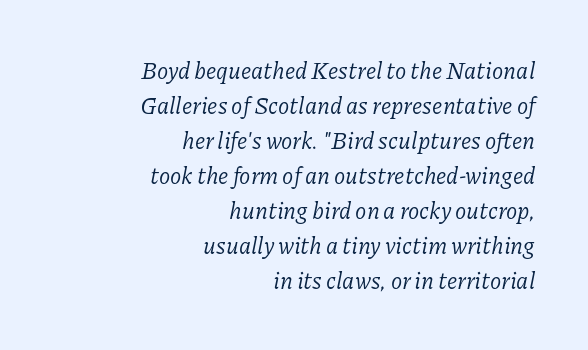
The rag falls on the left side of this text block. Vertical stems look standard width or narrower in stroke. Rule under the text: the space is simply empty. Would a proofreader flag this as italicized? Yes. How are the letters spaced? Ordinarily, with no added tracking. Successive baselines arrive at the customary interval.
